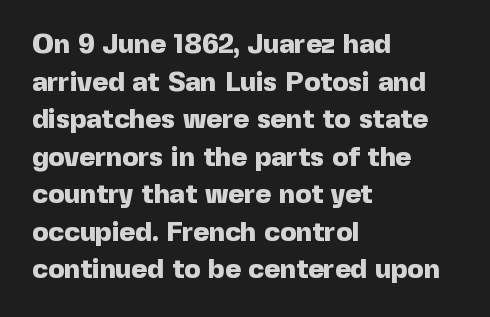
The image shows 27 px bold type, upright; set left-aligned, normal line spacing (1.39x), normal letter spacing, not underlined.
